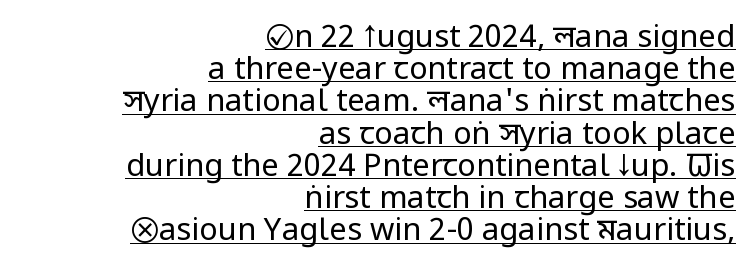
Typographically, this falls in the sans-serif category. Proportional: the letters do not fall into vertical columns. This is roman type, the default non-slanted kind. Honestly, the letter spacing is just normal — you wouldn't notice it. Ink coverage per letter is moderate at most. In terms of leading, this rendering errs on the cramped side.
